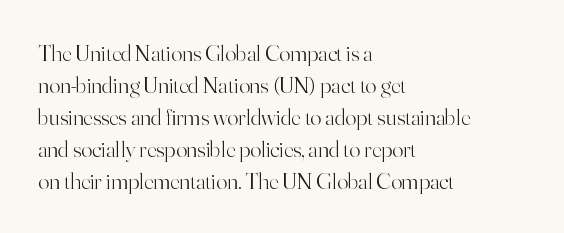
Q: Is the text bold? A: No.
Q: Is the text italic (slanted)? A: No, it is upright.
Q: Is the text underlined? A: No.
Q: How is the paragraph aligned? A: Left-aligned.
Q: Is the spacing between letters normal or unusually wide? A: Normal.
Q: Is the spacing between lines tight, normal or loose? A: Normal.
